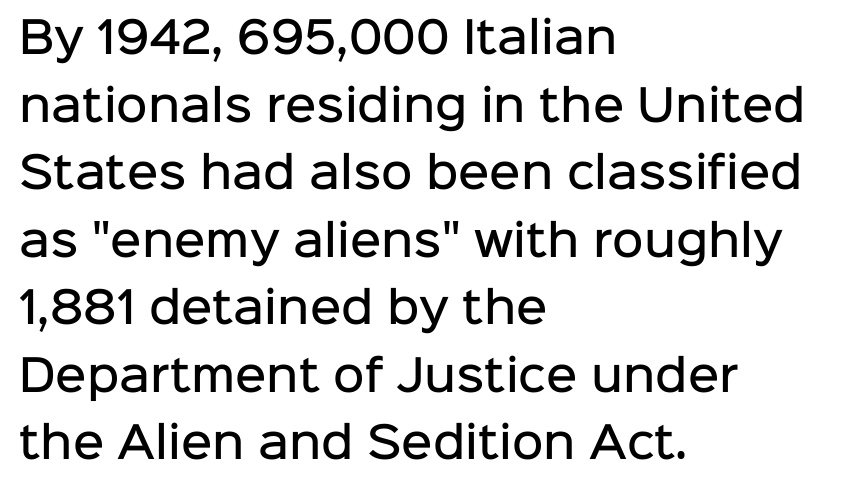
The image shows 43 px semibold sans-serif type, upright; set left-aligned, normal line spacing (1.57x), normal letter spacing, not underlined; low stroke contrast and a medium x-height.
